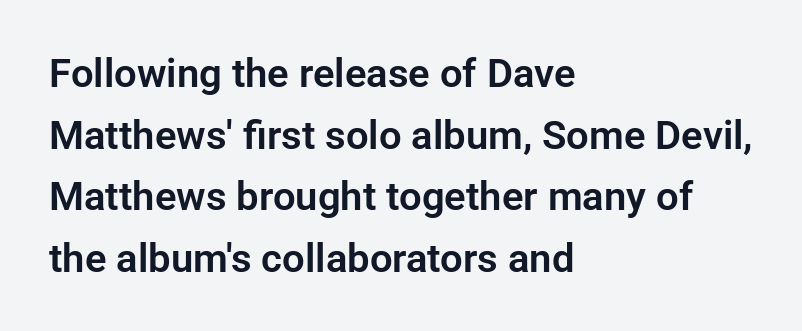
Q: Is the text italic (slanted)? A: No, it is upright.
Q: Is the typeface a serif or a sans-serif typeface? A: Sans-serif.
Q: Is the text underlined? A: No.
Q: How is the paragraph aligned? A: Left-aligned.
Q: Is the spacing between letters normal or unusually wide? A: Normal.
Q: Is the spacing between lines tight, normal or loose? A: Normal.
Q: Width (condensed, normal, or wide)? A: Normal.
Q: Stroke contrast? A: Low.
Q: x-height? A: Medium.
Q: Monospaced? A: No.
